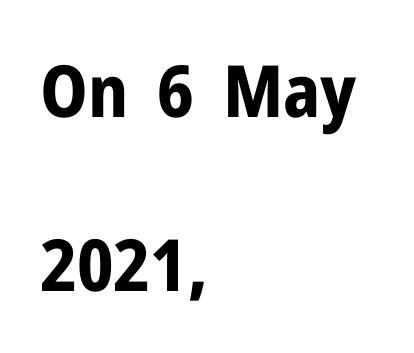
I'd call this a sans setting — the letters go barefoot. What's the leading like? Stretched, with rows far apart. Heavy, bold letterforms. The rendering keeps characters at their native spacing.
